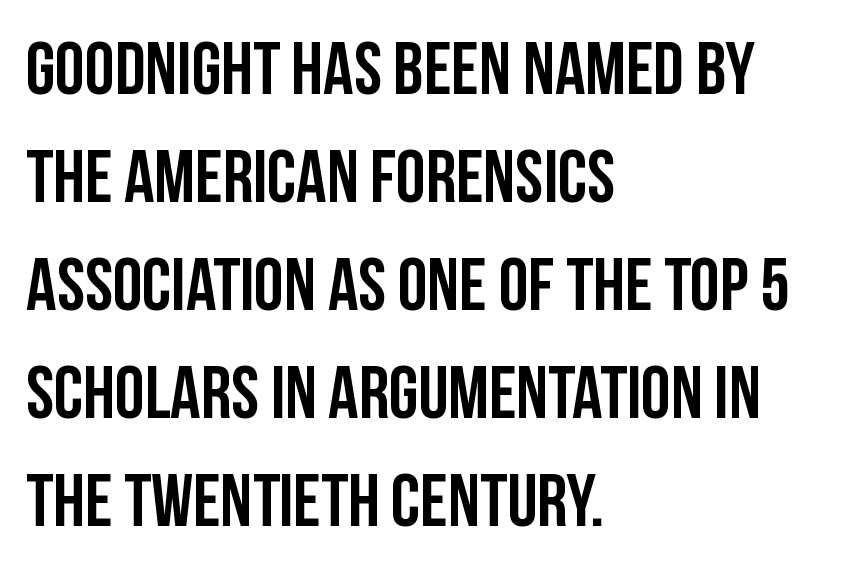
What stands out about the letter spacing? Nothing — it is the standard amount. Each letter keeps its own natural width here, so spacing adapts to shape. Baseline-to-baseline distance is the conventional proportion of letter height. Layout note: lines flush left.
